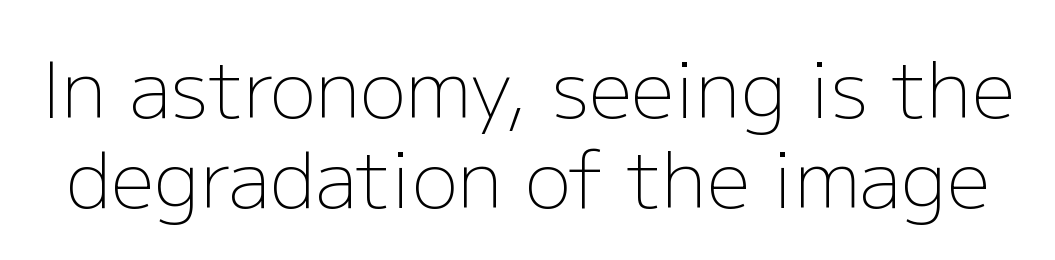
Think of a printed novel: that variable character pitch is what you see here. Lines of text with bare space underneath. Weight: regular or lighter. Compared with typical body copy, the letter spacing here is the same. Classification — sans serif. Is there any slant? The stems are plumb.
